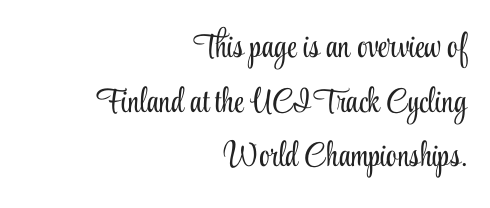
{"serif": "yes", "bold": "no", "weight": "light", "width": "condensed", "stroke_contrast": "low", "x_height": "small", "monospaced": "no", "underline": "no", "align": "right", "line_spacing": "normal", "line_spacing_ratio": 1.61, "letter_spacing": "normal", "letter_spacing_em": 0.0, "glyph_px": 34}
